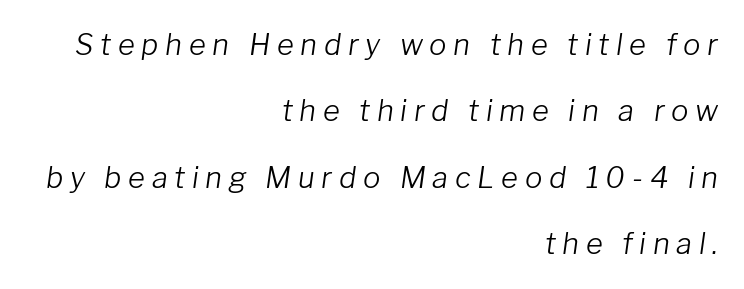
The image shows 29 px light type, italic (leaning right); set right-aligned, loose line spacing (2.29x), unusually wide letter spacing (+0.23 em), not underlined; low stroke contrast and a medium x-height.
